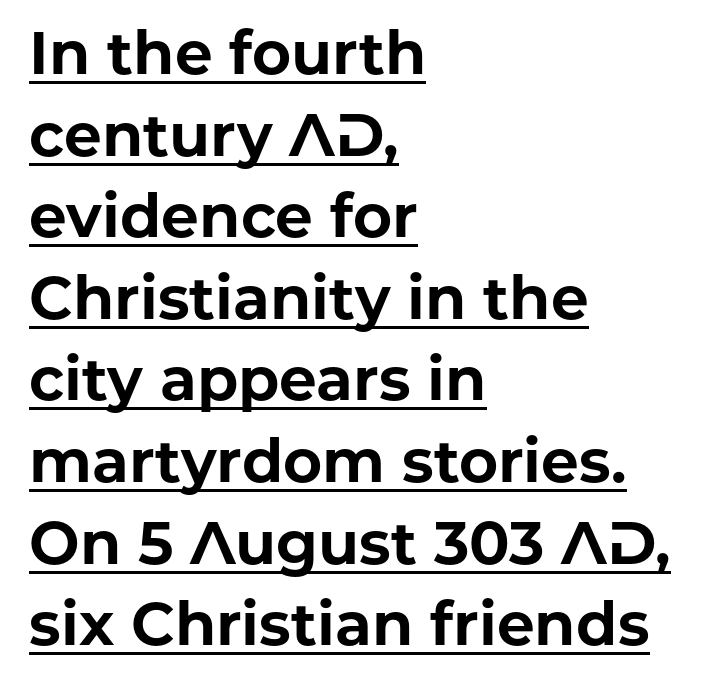
Q: Is the text bold? A: Yes.
Q: Is the text italic (slanted)? A: No, it is upright.
Q: Is the typeface a serif or a sans-serif typeface? A: Sans-serif.
Q: Is the text underlined? A: Yes.
Q: How is the paragraph aligned? A: Left-aligned.
Q: Is the spacing between letters normal or unusually wide? A: Normal.
Q: Is the spacing between lines tight, normal or loose? A: Normal.
Q: Width (condensed, normal, or wide)? A: Normal.
Q: Stroke contrast? A: Low.
Q: x-height? A: Medium.
Q: Monospaced? A: No.
